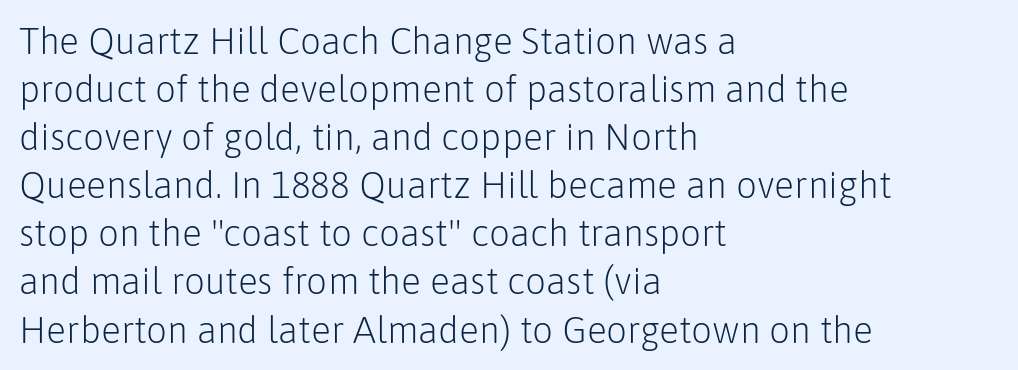
Q: Is the text bold? A: No.
Q: Is the text italic (slanted)? A: No, it is upright.
Q: Is the typeface a serif or a sans-serif typeface? A: Sans-serif.
Q: Is the text underlined? A: No.
Q: How is the paragraph aligned? A: Left-aligned.
Q: Is the spacing between letters normal or unusually wide? A: Normal.
Q: Is the spacing between lines tight, normal or loose? A: Normal.
Q: Width (condensed, normal, or wide)? A: Normal.
Q: Stroke contrast? A: Low.
Q: x-height? A: Medium.
Q: Monospaced? A: No.
